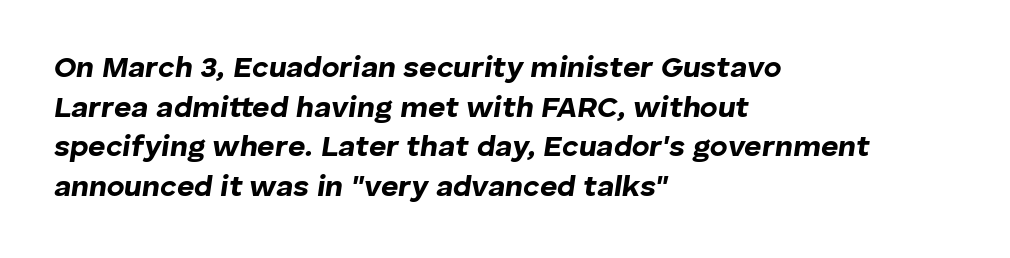
A clean baseline with only descenders dipping below it. Caption: bold face, heavy strokes. Does the copy run flush right? No — it runs flush left. Tall strokes in this sample are angled rather than plumb.
